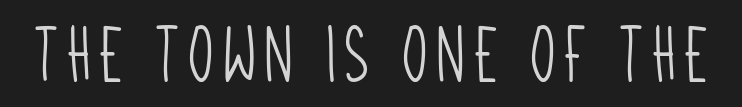
The image shows 55 px light, condensed sans-serif type; set not underlined; low stroke contrast and a large x-height.
